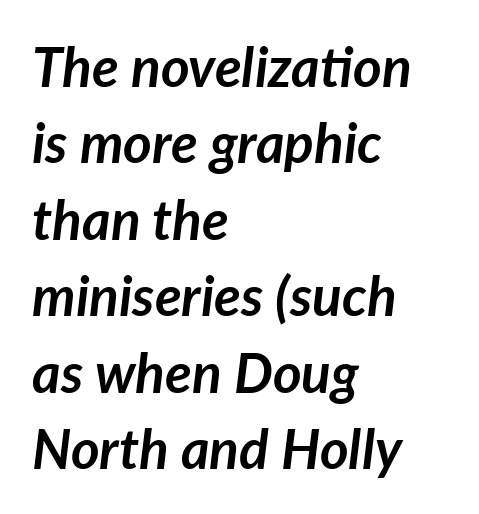
{"italic": "yes", "lean": "right", "slant_degrees": 7, "bold": "yes", "weight": "semibold", "width": "normal", "stroke_contrast": "low", "x_height": "medium", "monospaced": "no", "underline": "no", "align": "left", "line_spacing": "normal", "line_spacing_ratio": 1.39, "letter_spacing": "normal", "letter_spacing_em": 0.0, "glyph_px": 55}
